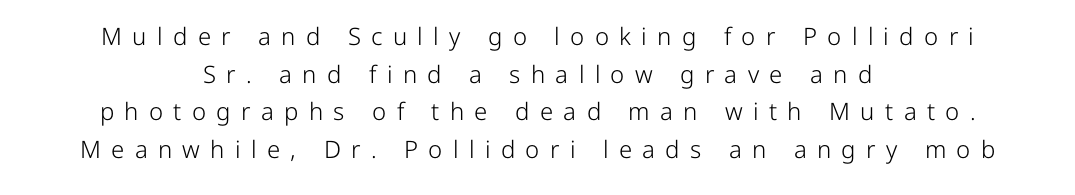
The image shows 24 px text type, upright; set centered, normal line spacing (1.57x), unusually wide letter spacing (+0.43 em), not underlined.
